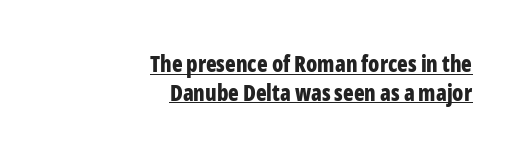
The image shows 22 px bold type, upright; set right-aligned, normal line spacing (1.31x), normal letter spacing, underlined.
